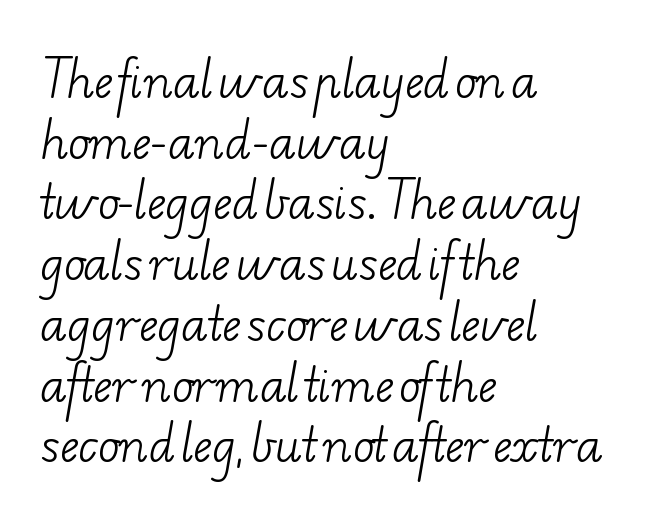
The image shows 45 px light, wide serif type; set left-aligned, normal line spacing (1.35x), normal letter spacing, not underlined; low stroke contrast and a small x-height.
